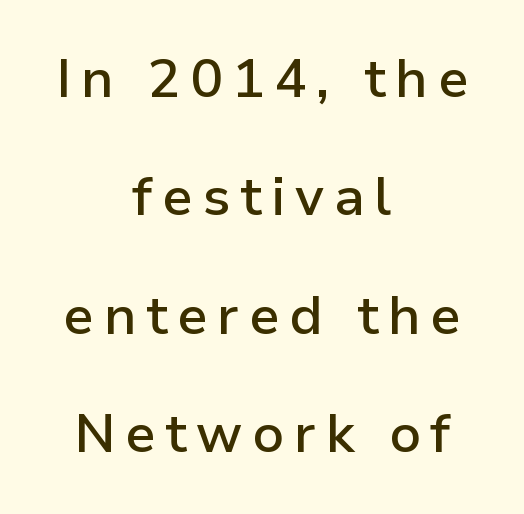
The image shows 54 px semibold sans-serif type, upright; set centered, loose line spacing (2.19x), not underlined; low stroke contrast and a medium x-height.
